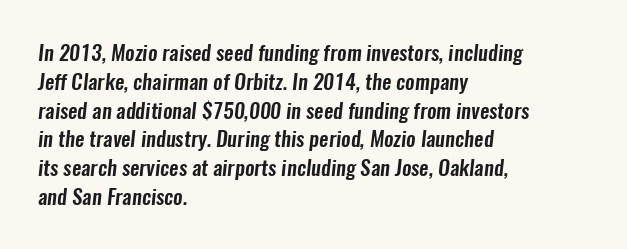
The image shows 21 px text type; set left-aligned, normal line spacing (1.37x), normal letter spacing, not underlined.
